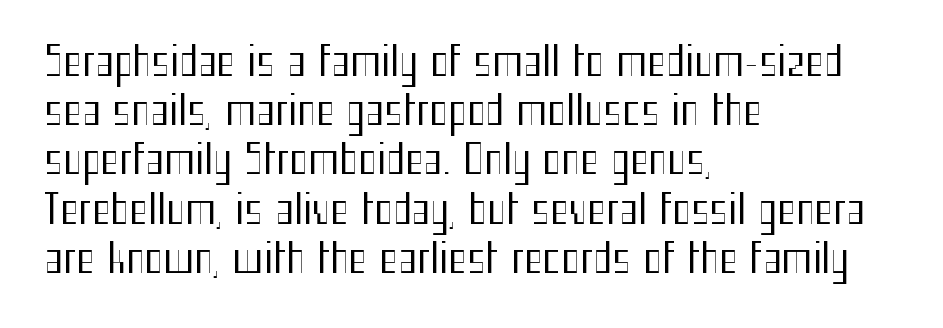
You can tell from the bare stems that sans-serif type was used. A bare baseline throughout the passage. No extra ink here — the face is not bold. Rendered with straight, roman letterforms.
